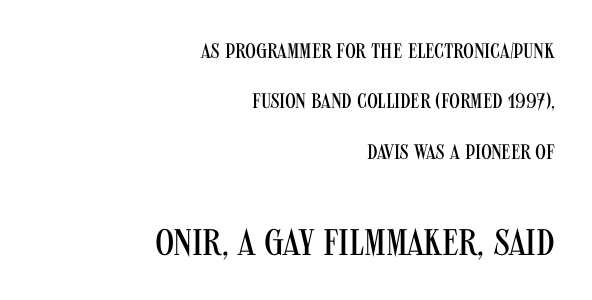
The image shows 37 px regular-weight, condensed sans-serif type, upright; set right-aligned, loose line spacing (2.4x), normal letter spacing, not underlined; the second (bottom) block is 1.76x larger; medium stroke contrast and a large x-height.
